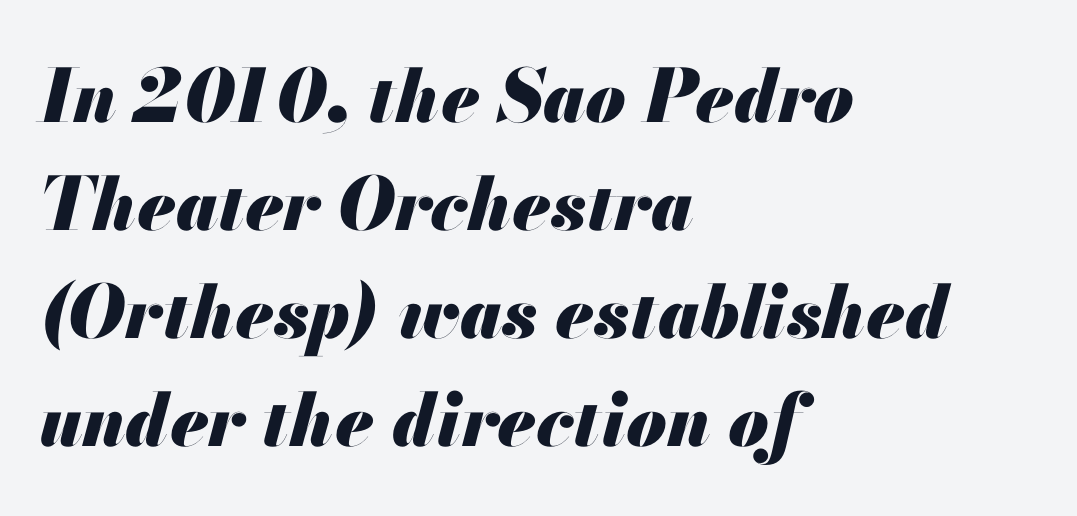
The image shows 73 px heavy type, italic (leaning right); set left-aligned, normal line spacing (1.48x), normal letter spacing, not underlined; medium stroke contrast and a small x-height.
